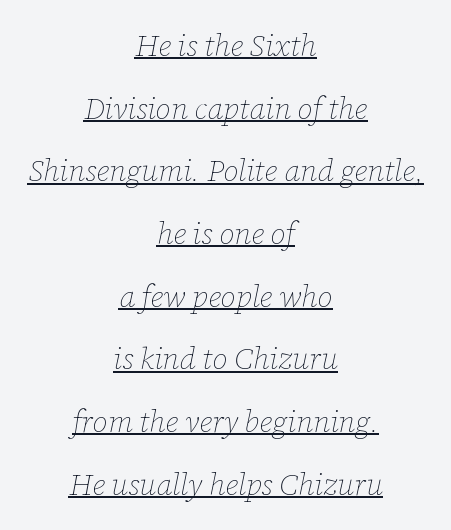
The image shows 30 px thin type, italic (leaning right); set centered, loose line spacing (2.09x), normal letter spacing, underlined; low stroke contrast and a medium x-height.
